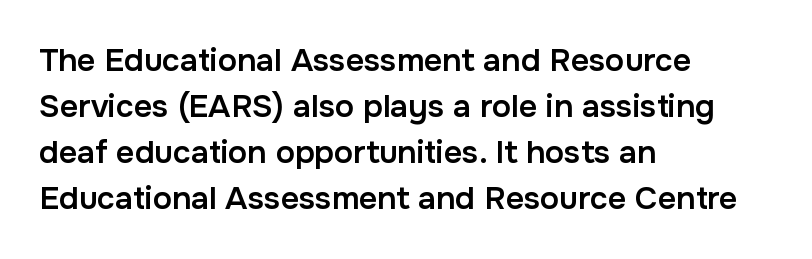
The setting favours the left margin, as ordinary paragraphs usually do. Look at the tracking — it's just the regular setting, nothing added. You could not count columns in this text — the font is proportionally spaced. A typesetter would mark this as roman, not italic. The face used here is a sans, in the tradition of grotesques and geometrics. A bare baseline throughout the passage.
